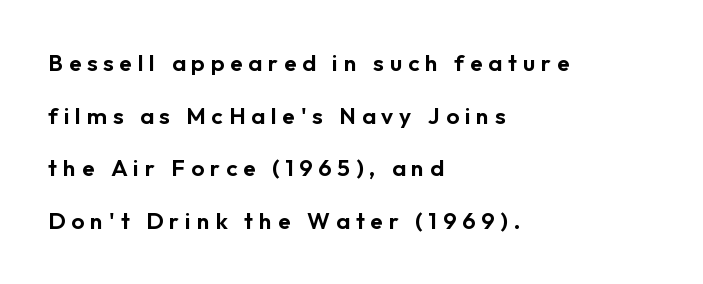
It's the straight-up-and-down kind of type. This sample trades compactness for vertical openness between lines. Is the letter spacing exaggerated? Yes — the characters are pushed far apart. Reading down the block, your eye returns to a fixed left position each line.
